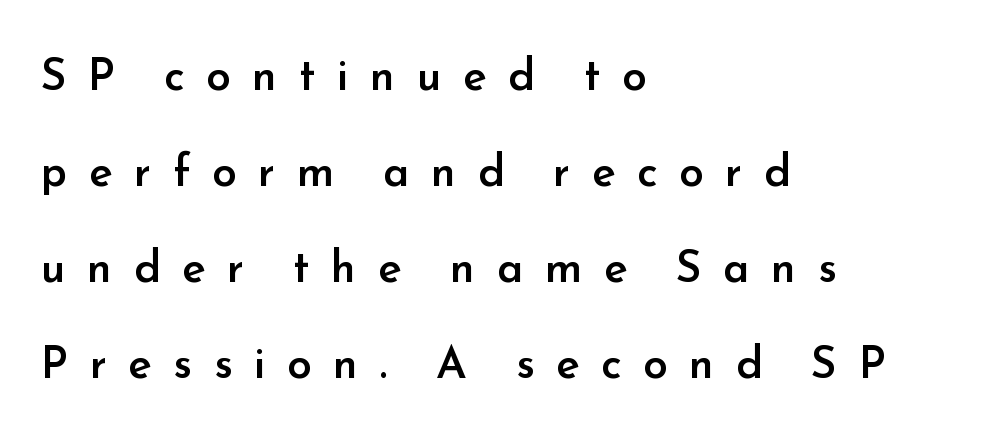
The image shows 44 px semibold sans-serif type, upright; set left-aligned, loose line spacing (2.18x), unusually wide letter spacing (+0.49 em), not underlined; low stroke contrast and a small x-height.
